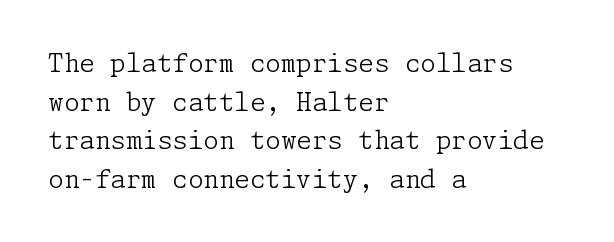
The image shows 25 px text type, upright; set left-aligned, normal line spacing (1.55x), normal letter spacing, not underlined.
